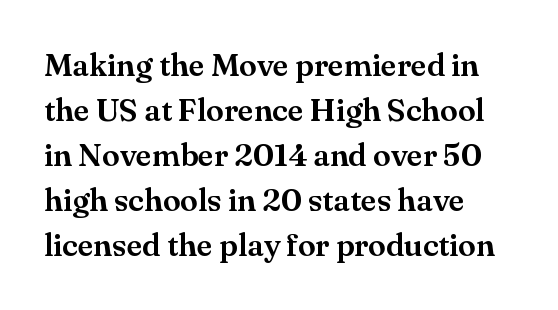
A typesetter would call this leading conventional body-copy spacing. Type without underlining. The typography opts for an upright posture over an oblique one. The text block is weighted toward the left margin, trailing off unevenly rightward.
